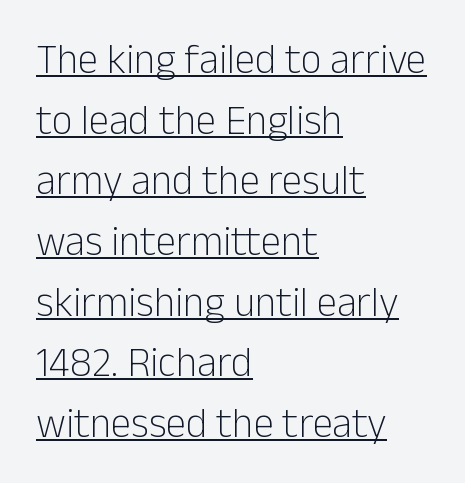
{"serif": "no", "italic": "no", "bold": "no", "weight": "light", "width": "normal", "stroke_contrast": "low", "x_height": "medium", "monospaced": "no", "underline": "yes", "align": "left", "line_spacing": "normal", "line_spacing_ratio": 1.48, "letter_spacing": "normal", "letter_spacing_em": 0.0, "glyph_px": 41}
